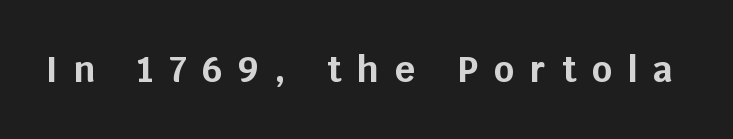
Letterform terminals end flat and unadorned throughout the passage. You could only call the tracking loose — the letters float apart. No word sits above an underline. No italicization has been applied; the sample stays upright. Looks like regular typesetting: each glyph gets only the width it needs. These lines carry a lot of weight — the face is fully bold.
